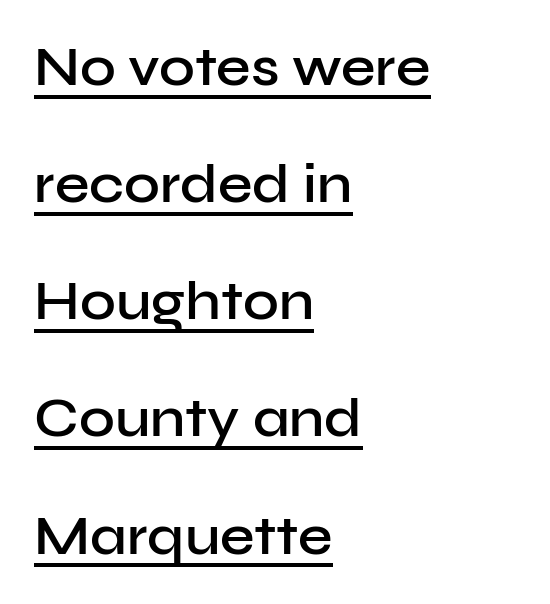
{"serif": "no", "italic": "no", "bold": "semi", "weight": "semibold", "width": "normal", "stroke_contrast": "low", "x_height": "medium", "monospaced": "no", "underline": "yes", "align": "left", "line_spacing": "loose", "line_spacing_ratio": 2.13, "letter_spacing": "normal", "letter_spacing_em": 0.0, "glyph_px": 55}
